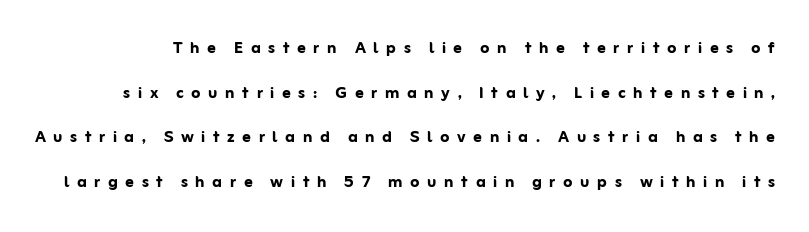
The image shows 21 px bold type, upright; set loose line spacing (2.12x), unusually wide letter spacing (+0.36 em), not underlined.
